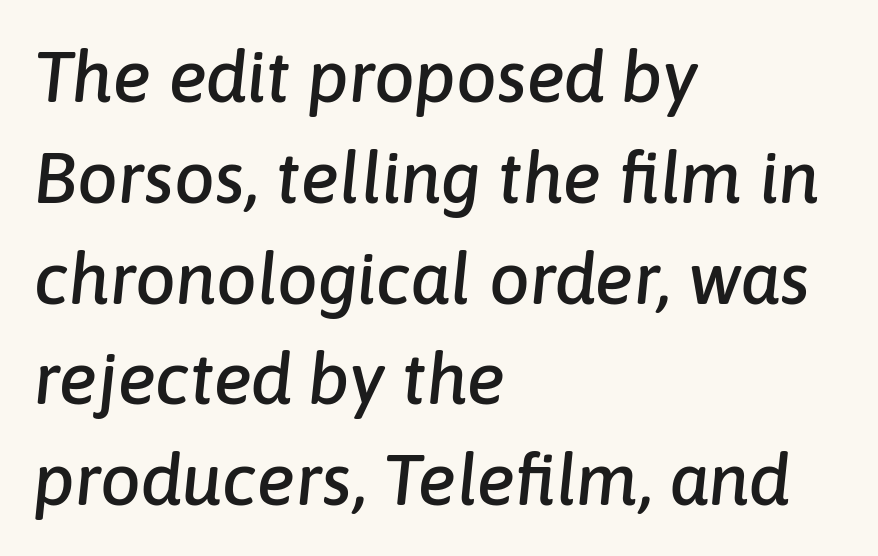
The image shows 72 px text type, italic (leaning right); set left-aligned, normal line spacing (1.4x), normal letter spacing, not underlined; low stroke contrast and a medium x-height.
